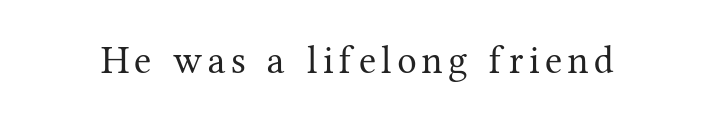
{"serif": "yes", "italic": "no", "bold": "no", "weight": "regular", "width": "normal", "stroke_contrast": "medium", "x_height": "medium", "monospaced": "no", "underline": "no", "glyph_px": 39}
